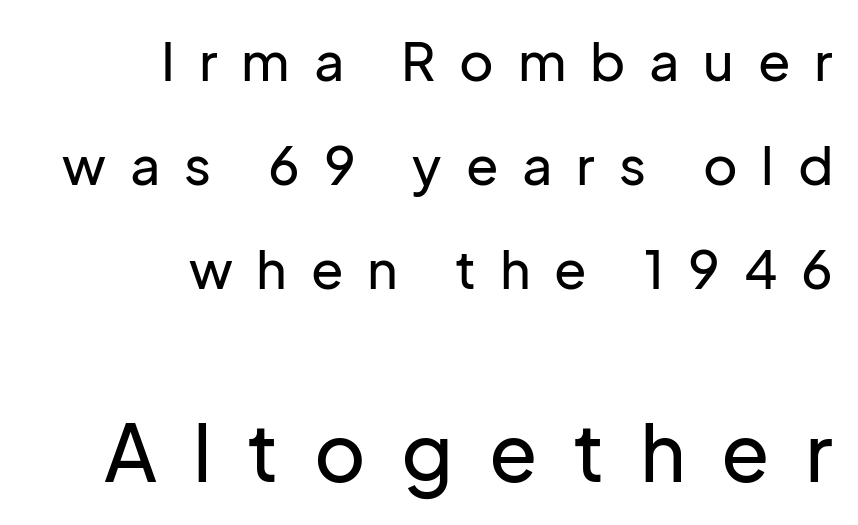
Is this a fixed-width face? No — the glyphs have proportional, varying widths. Short and long lines alike share a common ending point at right. Successive baselines arrive slowly, with a big drop between each. Quick note: underline off. Examine the stroke ends and you'll find no serifs.
